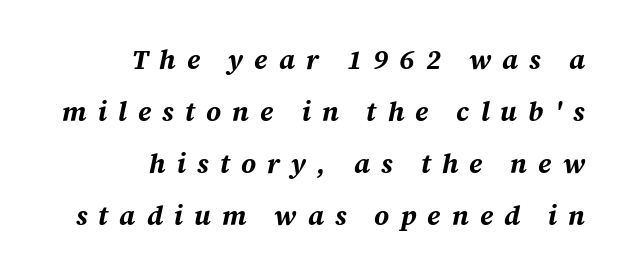
{"italic": "yes", "lean": "right", "slant_degrees": 12, "bold": "yes", "underline": "no", "align": "right", "line_spacing": "loose", "line_spacing_ratio": 1.93, "letter_spacing": "wide", "letter_spacing_em": 0.41, "glyph_px": 27}
